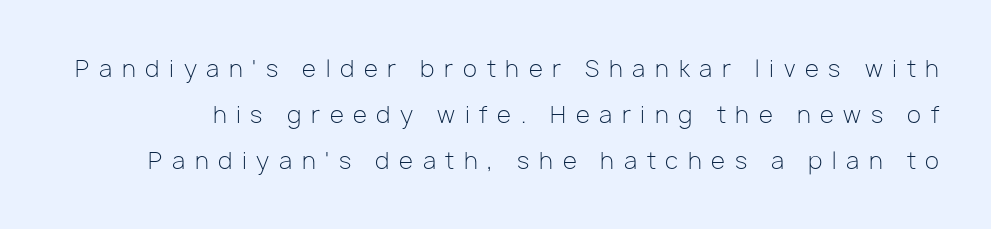
The image shows 23 px text type, upright; set loose line spacing (1.99x), unusually wide letter spacing (+0.42 em), not underlined.
